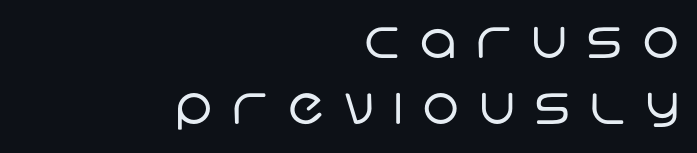
The image shows 50 px regular-weight sans-serif type; set right-aligned, normal line spacing (1.33x), unusually wide letter spacing (+0.39 em), not underlined; low stroke contrast and a large x-height.
